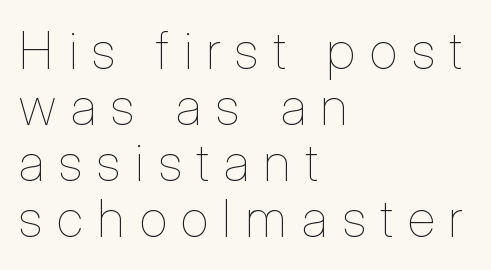
Think of a printed novel: that variable character pitch is what you see here. Italic: no, the glyphs are upright roman. The tracking reads as deliberately expanded to a designer's eye. The typesetter chose a ragged-right arrangement here. No extra ink here — the face is not bold. If you measured baseline to baseline, you'd find a short distance.
